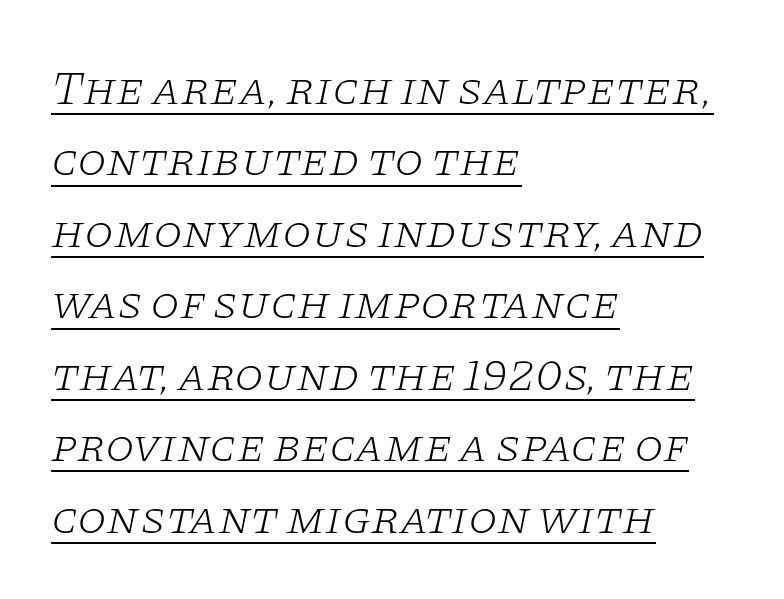
Q: Is the text bold? A: No.
Q: Is the text italic (slanted)? A: Yes, it leans right by about 11 degrees.
Q: Is the typeface a serif or a sans-serif typeface? A: Serif.
Q: Is the text underlined? A: Yes.
Q: How is the paragraph aligned? A: Left-aligned.
Q: Is the spacing between letters normal or unusually wide? A: Normal.
Q: Is the spacing between lines tight, normal or loose? A: Normal.
Q: Width (condensed, normal, or wide)? A: Wide.
Q: Stroke contrast? A: Low.
Q: x-height? A: Large.
Q: Monospaced? A: No.
